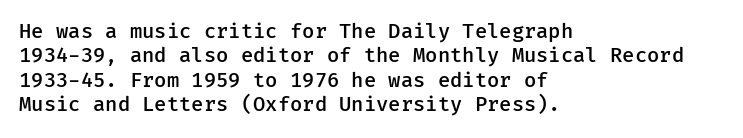
The image shows 20 px text type, upright; set left-aligned, line spacing 1.22x, normal letter spacing, not underlined.
